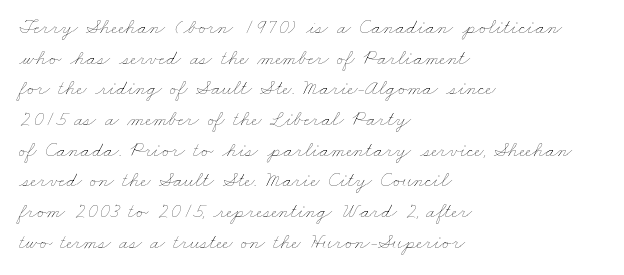
The image shows 21 px text type; set left-aligned, normal line spacing (1.46x), normal letter spacing, not underlined.
